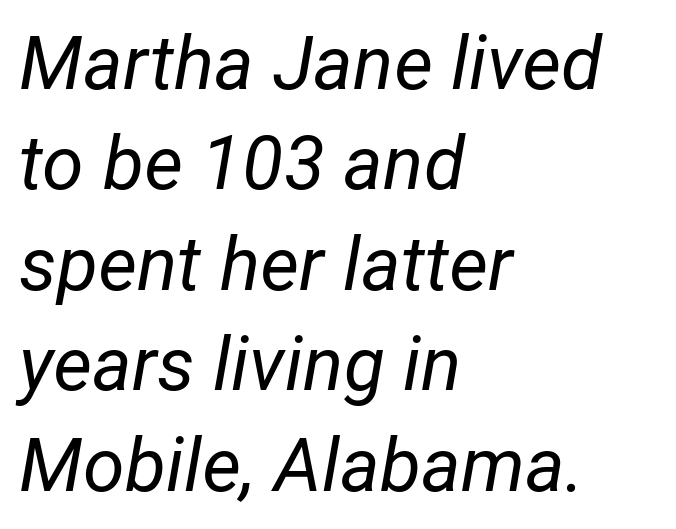
Q: Is the text bold? A: No.
Q: Is the text italic (slanted)? A: Yes, it leans right by about 12 degrees.
Q: Is the text underlined? A: No.
Q: How is the paragraph aligned? A: Left-aligned.
Q: Is the spacing between letters normal or unusually wide? A: Normal.
Q: Is the spacing between lines tight, normal or loose? A: Normal.
Q: Width (condensed, normal, or wide)? A: Normal.
Q: Stroke contrast? A: Low.
Q: x-height? A: Medium.
Q: Monospaced? A: No.
